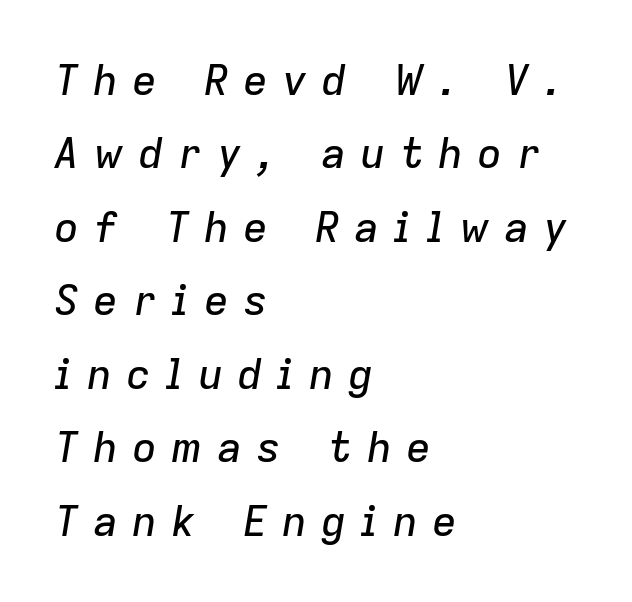
Inter-character spacing is expanded well beyond the font's built-in metrics. Characters are canted at an angle relative to the baseline's perpendicular. Rule under the text: the space is simply empty. You could not count columns in this text — the font is proportionally spaced. Is the block centered? No — it sits flush against the left margin.
